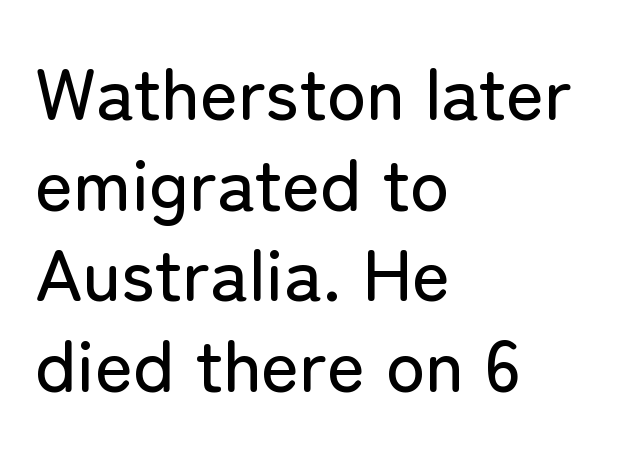
Default kerning and tracking; the words read as compact shapes. In terms of letterform style, serifs are entirely absent. Underlining? Definitely not there. Posture: upright roman.
